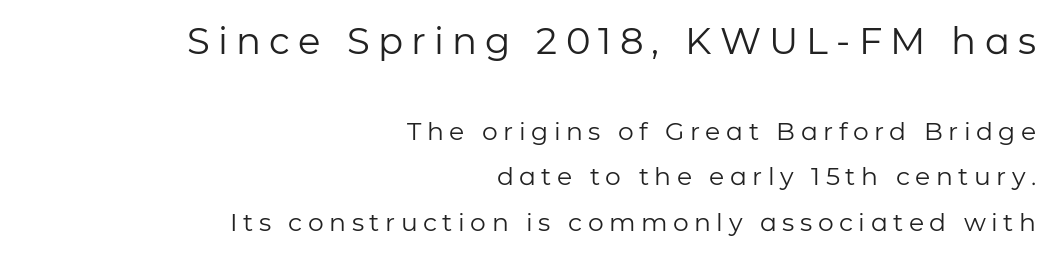
Q: Is the text bold? A: No.
Q: Is the text italic (slanted)? A: No, it is upright.
Q: Is the typeface a serif or a sans-serif typeface? A: Sans-serif.
Q: Is the text underlined? A: No.
Q: How is the paragraph aligned? A: Right-aligned.
Q: Is the spacing between letters normal or unusually wide? A: Unusually wide.
Q: Which block of text is set in a larger size, the first (top) or the second (bottom)? A: The first (top) one.
Q: Width (condensed, normal, or wide)? A: Normal.
Q: Stroke contrast? A: Low.
Q: x-height? A: Medium.
Q: Monospaced? A: No.
